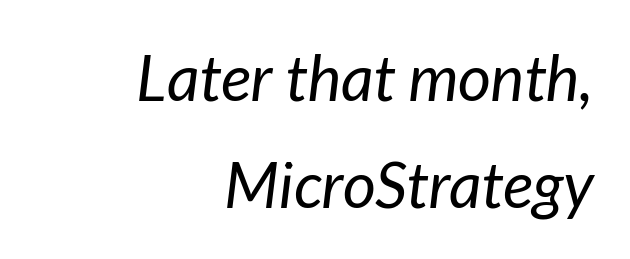
The image shows 64 px regular-weight type, italic (leaning right); set right-aligned, normal line spacing (1.67x), normal letter spacing, not underlined; low stroke contrast and a medium x-height.
